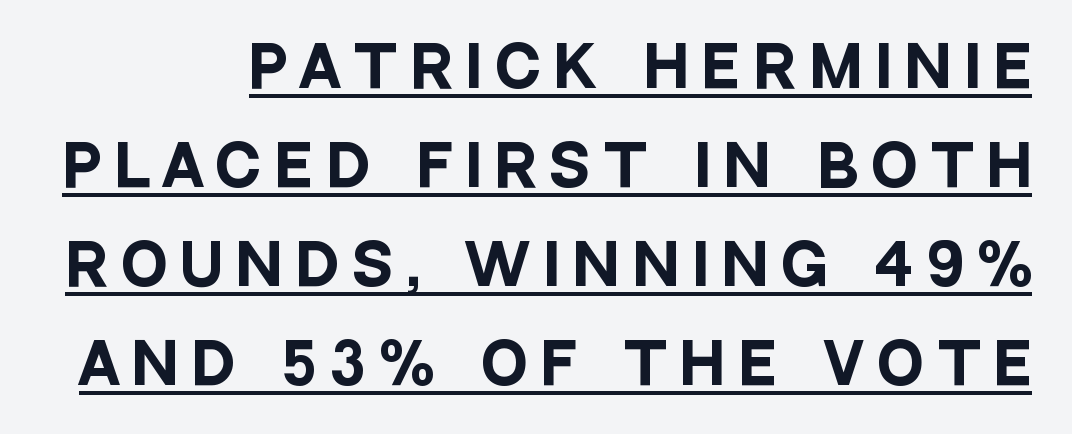
{"serif": "no", "italic": "no", "bold": "yes", "weight": "heavy", "width": "condensed", "stroke_contrast": "low", "x_height": "large", "monospaced": "no", "underline": "yes", "line_spacing_ratio": 1.8, "letter_spacing": "wide", "letter_spacing_em": 0.27, "glyph_px": 55}
